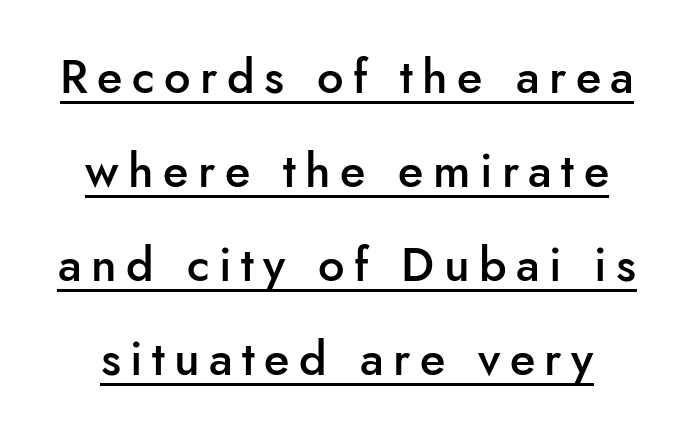
If you measured baseline to baseline, you'd find a long distance. Look at the stroke-to-counter ratio: somewhat heavy, a semibold. Characters follow at a spacing far wider than the type designer built in. This sample has the flowing, uneven cadence of proportional lettering.
